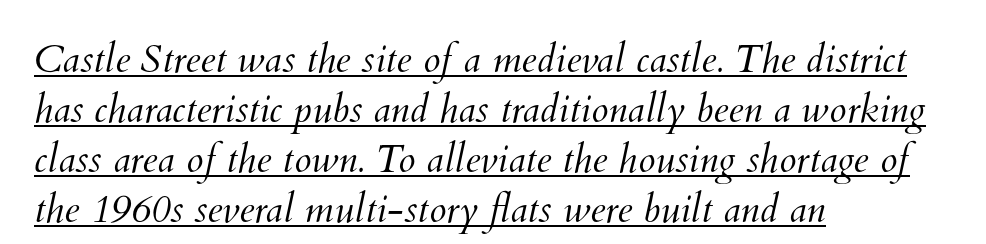
The image shows 39 px light type; set left-aligned, normal line spacing (1.28x), normal letter spacing, underlined; medium stroke contrast and a small x-height.
